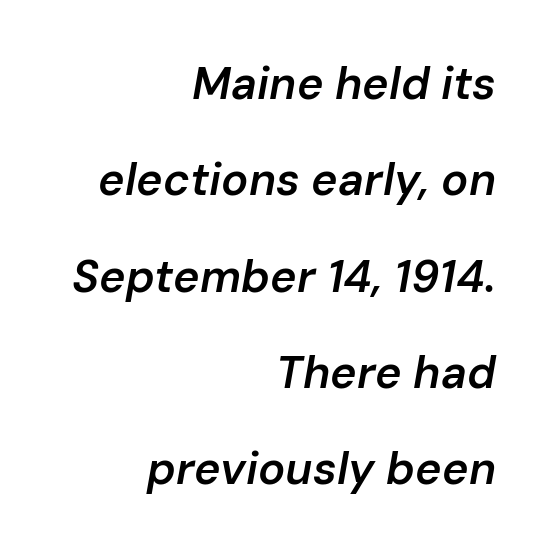
The image shows 45 px semibold type, italic (leaning right); set right-aligned, loose line spacing (2.14x), normal letter spacing, not underlined; low stroke contrast and a medium x-height.
